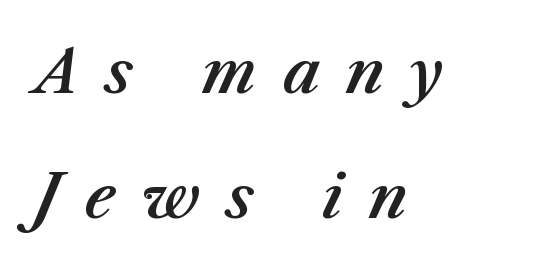
{"italic": "yes", "lean": "right", "slant_degrees": 23, "width": "normal", "stroke_contrast": "medium", "x_height": "medium", "monospaced": "no", "underline": "no", "align": "left", "line_spacing": "loose", "line_spacing_ratio": 2.12, "letter_spacing": "wide", "letter_spacing_em": 0.44, "glyph_px": 59}
